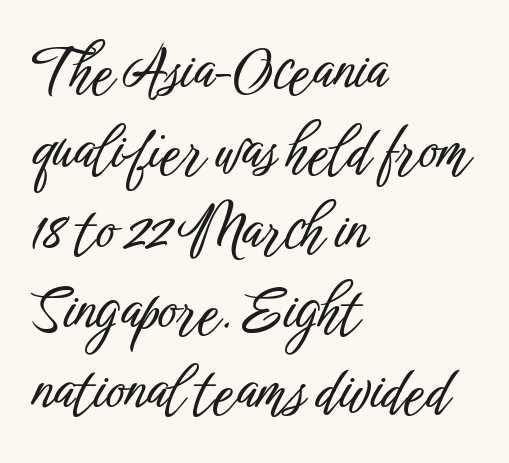
{"serif": "no", "width": "condensed", "stroke_contrast": "low", "x_height": "medium", "monospaced": "no", "underline": "no", "align": "left", "line_spacing": "normal", "line_spacing_ratio": 1.38, "letter_spacing": "normal", "letter_spacing_em": 0.0, "glyph_px": 58}
